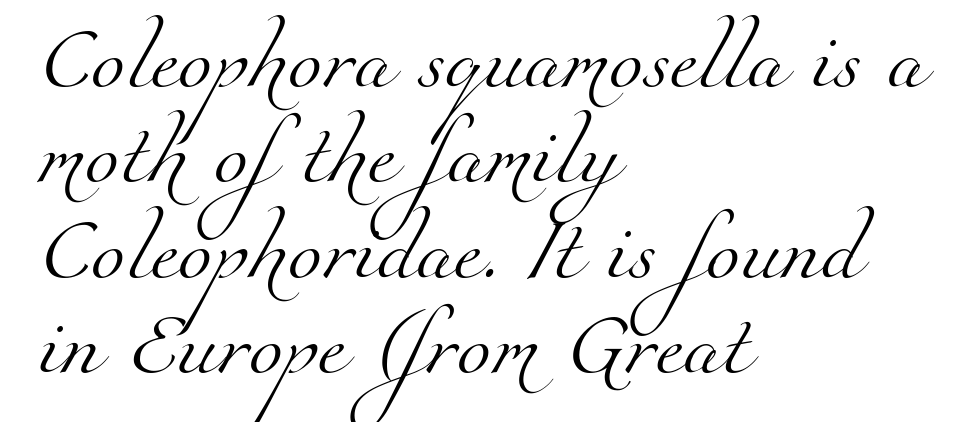
The image shows 62 px light serif type; set left-aligned, normal line spacing (1.54x), normal letter spacing, not underlined; medium stroke contrast and a small x-height.
